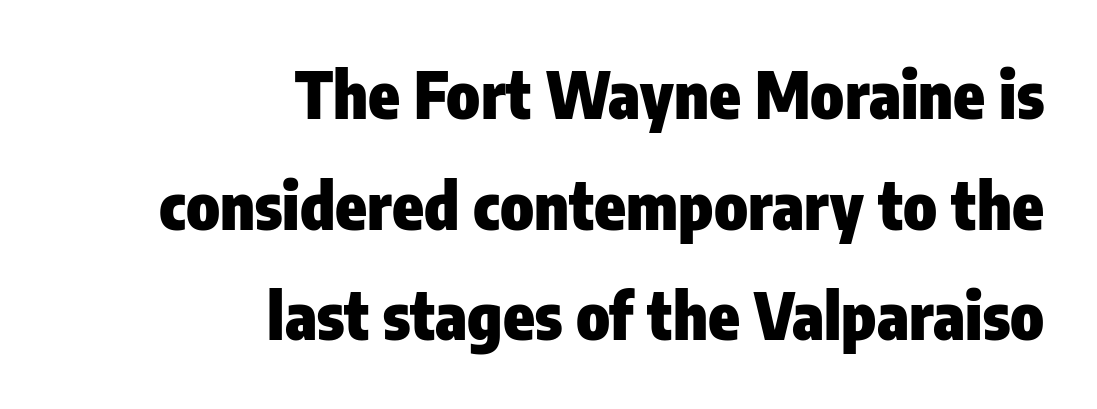
Q: Is the text bold? A: Yes.
Q: Is the text italic (slanted)? A: No, it is upright.
Q: Is the typeface a serif or a sans-serif typeface? A: Sans-serif.
Q: Is the text underlined? A: No.
Q: How is the paragraph aligned? A: Right-aligned.
Q: Is the spacing between letters normal or unusually wide? A: Normal.
Q: Width (condensed, normal, or wide)? A: Condensed.
Q: Stroke contrast? A: Low.
Q: x-height? A: Medium.
Q: Monospaced? A: No.
